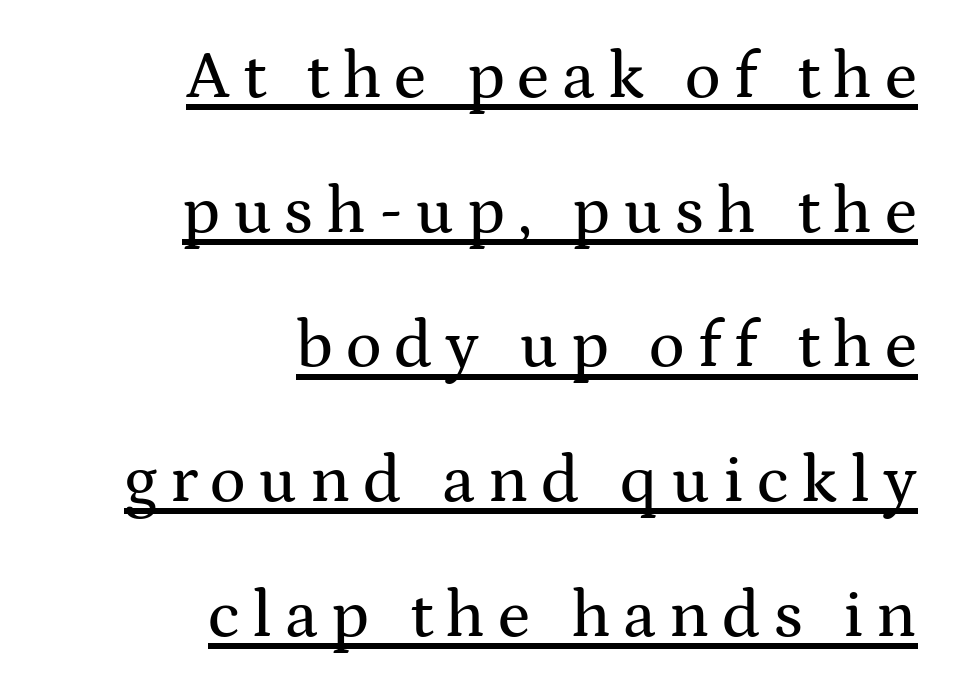
Q: Is the text italic (slanted)? A: No, it is upright.
Q: Is the typeface a serif or a sans-serif typeface? A: Serif.
Q: Is the text underlined? A: Yes.
Q: How is the paragraph aligned? A: Right-aligned.
Q: Is the spacing between lines tight, normal or loose? A: Loose.
Q: Width (condensed, normal, or wide)? A: Wide.
Q: Stroke contrast? A: Medium.
Q: x-height? A: Medium.
Q: Monospaced? A: No.
